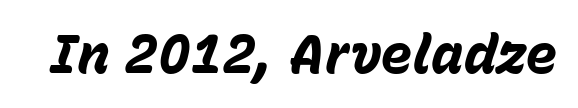
The image shows 54 px bold type, italic (leaning right); set normal letter spacing, not underlined; low stroke contrast and a medium x-height.
